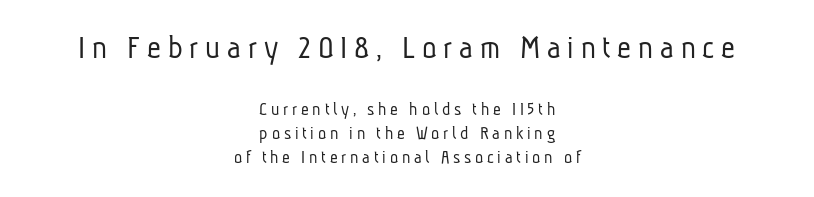
Does the copy run flush right? No — it is centered line by line. Size contrast runs from large at the top to small at the bottom. Tracking here is generous; glyphs stand well apart from one another. Line spacing here is normal. Stroke thickness stays within the range of a standard reading face or lighter. The font family rendered here belongs to the sans-serif group.
